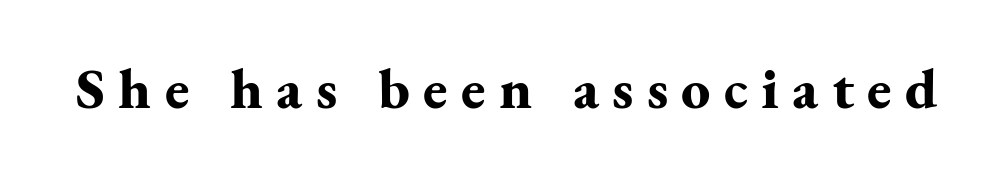
{"serif": "yes", "italic": "no", "bold": "yes", "weight": "bold", "width": "normal", "stroke_contrast": "medium", "x_height": "small", "monospaced": "no", "underline": "no", "letter_spacing": "wide", "letter_spacing_em": 0.23, "glyph_px": 58}
